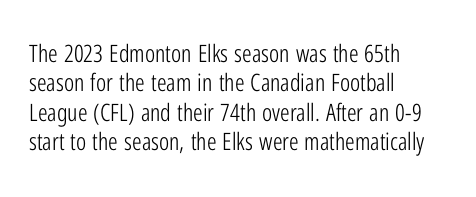
{"italic": "no", "bold": "no", "underline": "no", "align": "left", "line_spacing_ratio": 1.22, "letter_spacing": "normal", "letter_spacing_em": 0.0, "glyph_px": 24}
